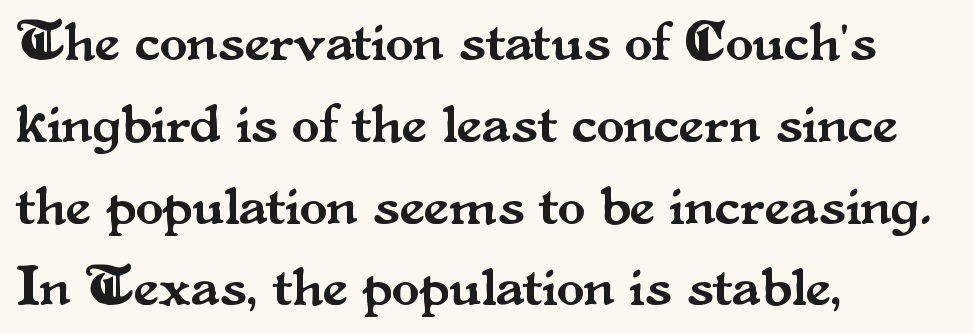
The image shows 56 px serif type, upright; set left-aligned, normal line spacing (1.46x), normal letter spacing, not underlined; medium stroke contrast and a small x-height.
